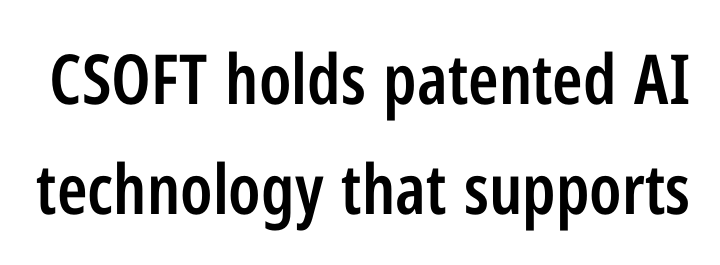
Q: Is the text bold? A: Semi-bold.
Q: Is the text italic (slanted)? A: No, it is upright.
Q: Is the typeface a serif or a sans-serif typeface? A: Sans-serif.
Q: Is the text underlined? A: No.
Q: Is the spacing between letters normal or unusually wide? A: Normal.
Q: Is the spacing between lines tight, normal or loose? A: Normal.
Q: Width (condensed, normal, or wide)? A: Condensed.
Q: Stroke contrast? A: Low.
Q: x-height? A: Medium.
Q: Monospaced? A: No.
